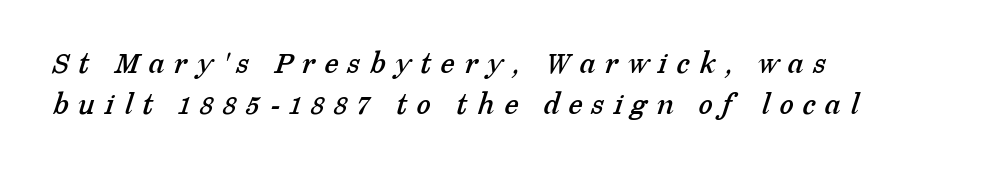
The image shows 32 px serif type; set left-aligned, normal line spacing (1.27x), unusually wide letter spacing (+0.3 em), not underlined; low stroke contrast and a medium x-height.
